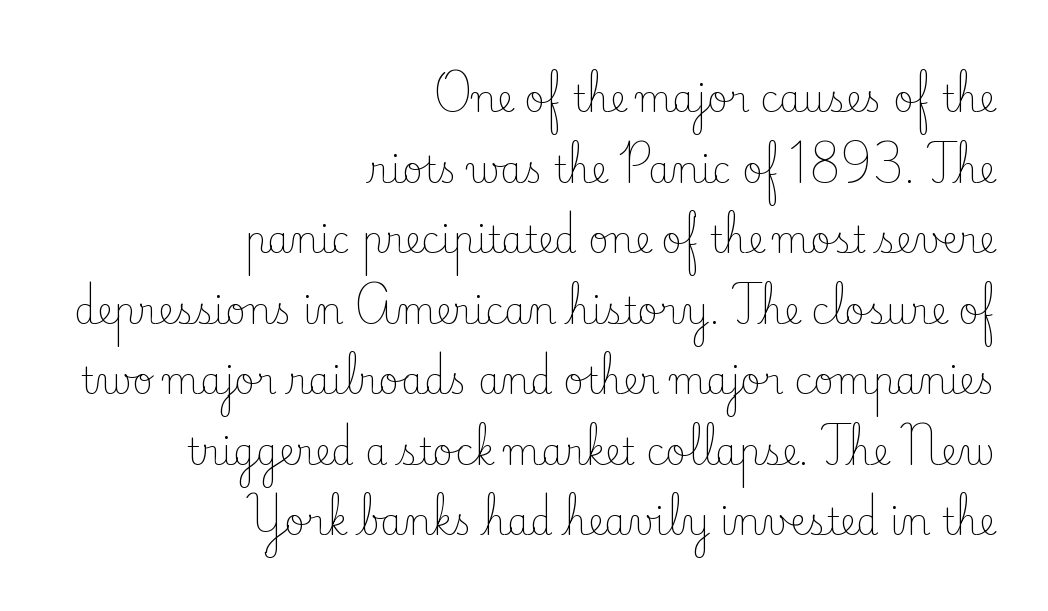
The image shows 36 px light serif type, upright; set right-aligned, loose line spacing (1.96x), normal letter spacing, not underlined; low stroke contrast and a small x-height.
